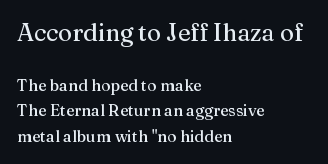
The image shows 24 px text type, upright; set left-aligned, normal line spacing (1.6x), normal letter spacing, not underlined; the first (top) block is 1.5x larger.
